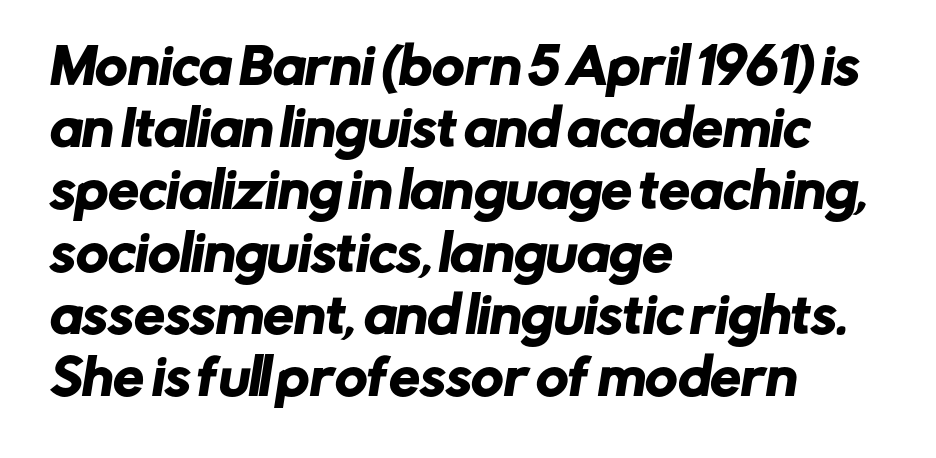
Q: Is the typeface a serif or a sans-serif typeface? A: Sans-serif.
Q: Is the text underlined? A: No.
Q: How is the paragraph aligned? A: Left-aligned.
Q: Is the spacing between letters normal or unusually wide? A: Normal.
Q: Is the spacing between lines tight, normal or loose? A: Normal.
Q: Width (condensed, normal, or wide)? A: Normal.
Q: Stroke contrast? A: Low.
Q: x-height? A: Medium.
Q: Monospaced? A: No.
